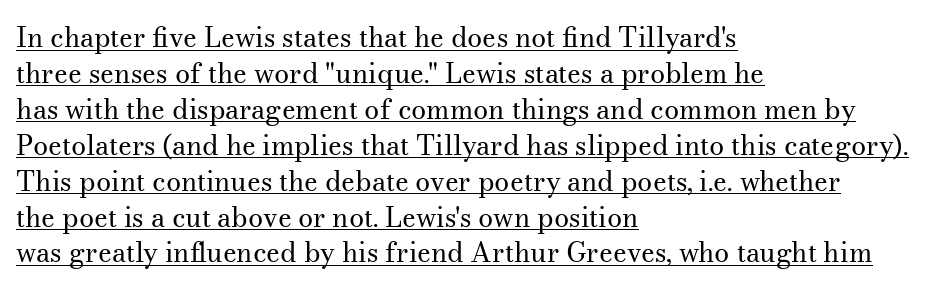
The image shows 27 px text type, upright; set left-aligned, normal line spacing (1.33x), normal letter spacing, underlined.
